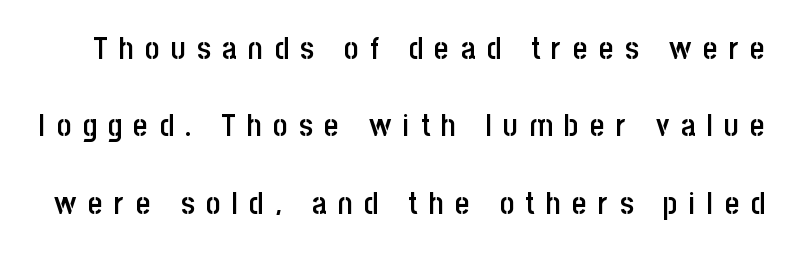
The image shows 31 px semibold, condensed sans-serif type, upright; set loose line spacing (2.5x), unusually wide letter spacing (+0.37 em), not underlined; low stroke contrast and a large x-height.
